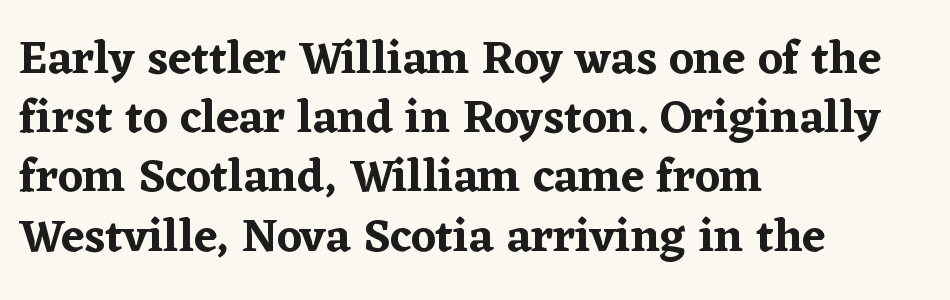
The image shows 47 px serif type, upright; set left-aligned, normal line spacing (1.26x), normal letter spacing, not underlined; low stroke contrast and a medium x-height.
